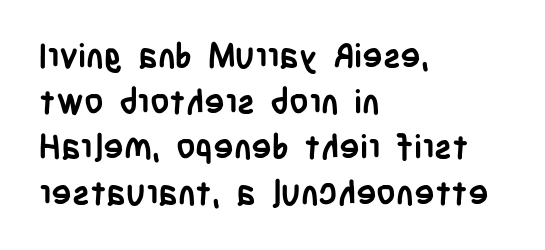
Varying glyph widths throughout — classic text-font behaviour. Designer's note — italics off, roman on. Is there much room between lines? A standard amount, neither cramped nor airy. Beneath every word, the page is bare. Typographic density is high because the face is bold. The designer went with a sans here, leaving each stem footless.
